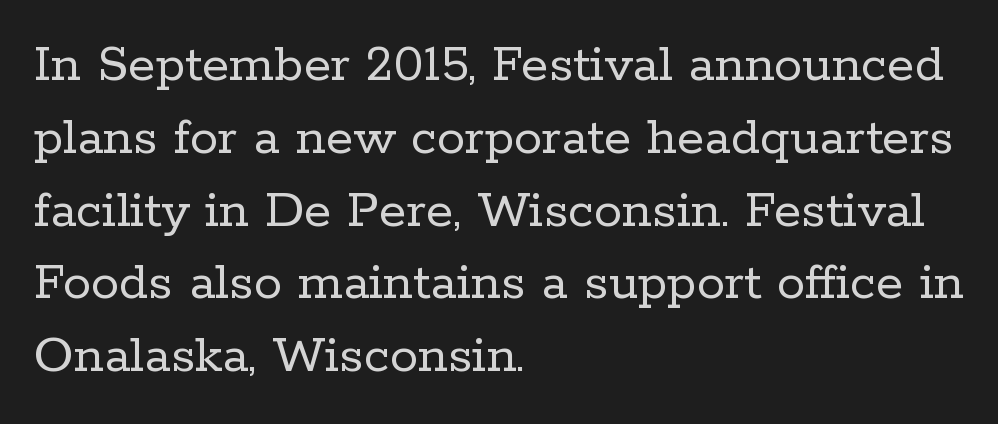
The image shows 56 px regular-weight serif type, upright; set left-aligned, normal line spacing (1.3x), normal letter spacing, not underlined; low stroke contrast and a medium x-height.
